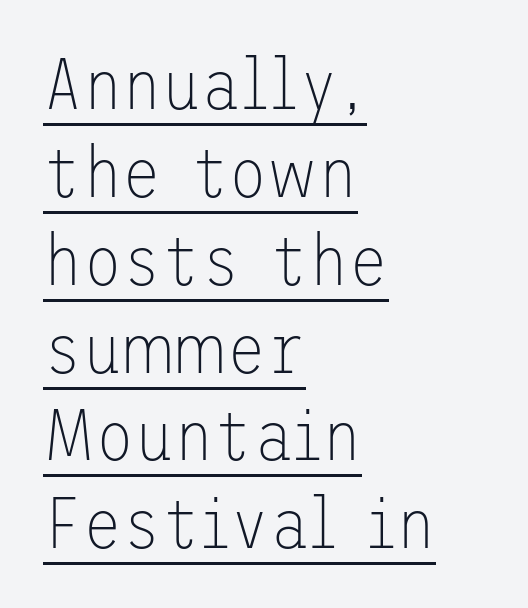
Q: Is the text bold? A: No.
Q: Is the text italic (slanted)? A: No, it is upright.
Q: Is the typeface a serif or a sans-serif typeface? A: Sans-serif.
Q: Is the text underlined? A: Yes.
Q: How is the paragraph aligned? A: Left-aligned.
Q: Is the spacing between letters normal or unusually wide? A: Normal.
Q: Width (condensed, normal, or wide)? A: Normal.
Q: Stroke contrast? A: Low.
Q: x-height? A: Medium.
